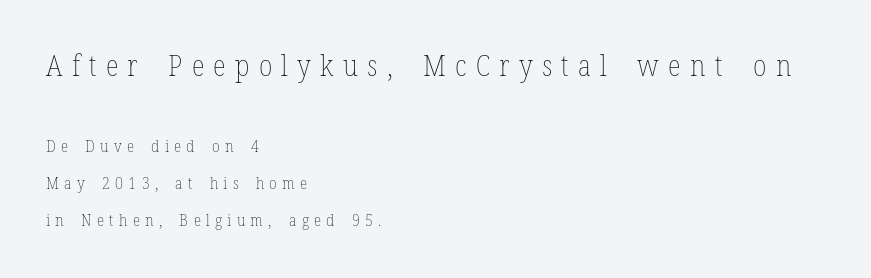
The image shows 30 px thin, condensed type, upright; set left-aligned, loose line spacing (2.17x), unusually wide letter spacing (+0.31 em), not underlined; the first (top) block is 1.76x larger; low stroke contrast and a medium x-height.
